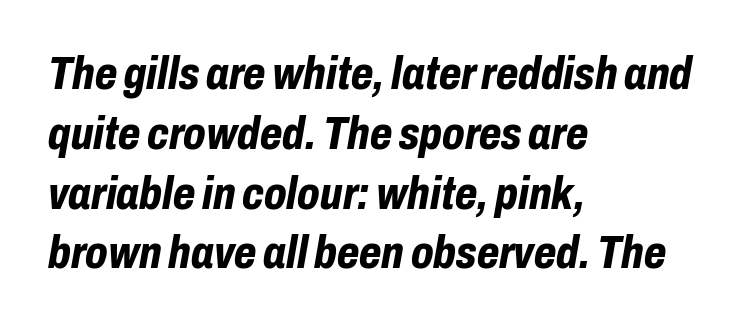
{"italic": "yes", "lean": "right", "slant_degrees": 10, "bold": "yes", "weight": "bold", "width": "condensed", "stroke_contrast": "low", "x_height": "medium", "monospaced": "no", "underline": "no", "align": "left", "line_spacing": "normal", "line_spacing_ratio": 1.3, "letter_spacing": "normal", "letter_spacing_em": 0.0, "glyph_px": 46}
